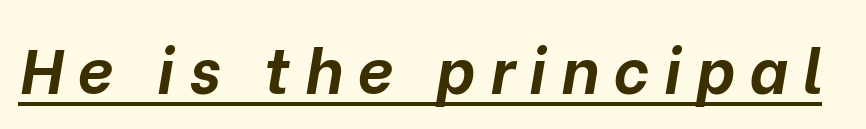
The image shows 63 px bold type, italic (leaning right); set unusually wide letter spacing (+0.23 em), underlined; low stroke contrast and a medium x-height.
